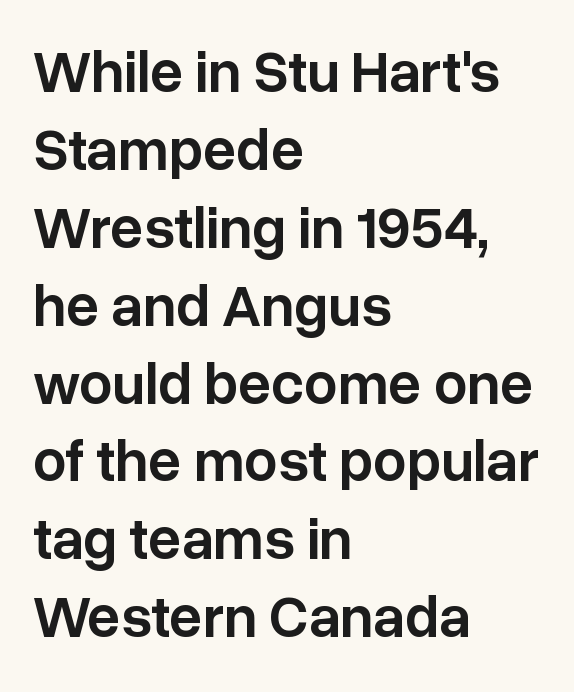
The image shows 59 px semibold sans-serif type, upright; set left-aligned, normal line spacing (1.32x), normal letter spacing, not underlined; low stroke contrast and a medium x-height.
